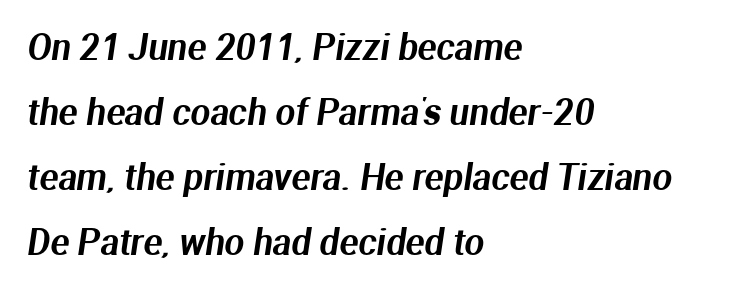
{"serif": "no", "width": "normal", "stroke_contrast": "medium", "x_height": "medium", "monospaced": "no", "underline": "no", "align": "left", "line_spacing_ratio": 1.86, "letter_spacing": "normal", "letter_spacing_em": 0.0, "glyph_px": 35}
